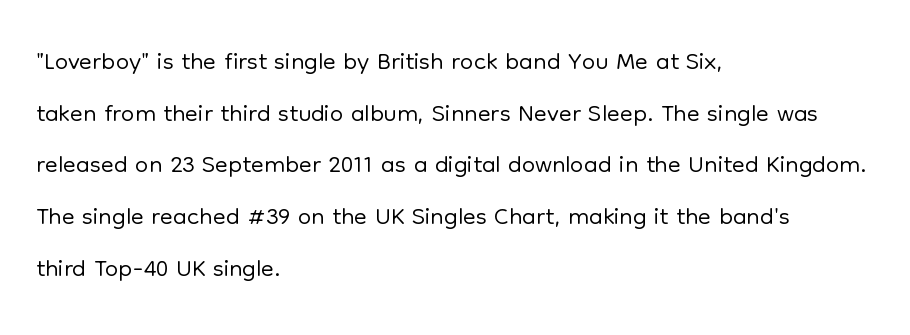
{"serif": "no", "italic": "no", "bold": "no", "weight": "light", "width": "normal", "stroke_contrast": "low", "x_height": "medium", "monospaced": "no", "underline": "no", "align": "left", "line_spacing": "normal", "line_spacing_ratio": 1.36, "letter_spacing": "normal", "letter_spacing_em": 0.0, "glyph_px": 38}
